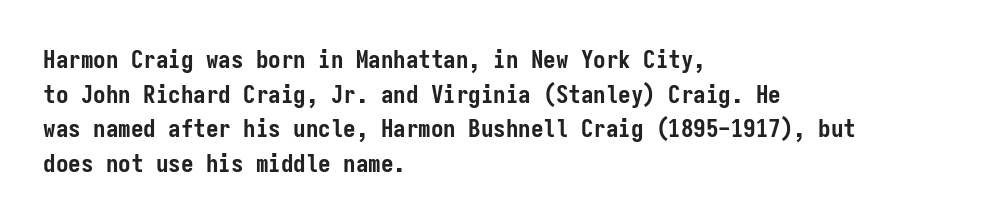
Q: Is the text bold? A: Yes.
Q: Is the text italic (slanted)? A: No, it is upright.
Q: Is the text underlined? A: No.
Q: How is the paragraph aligned? A: Left-aligned.
Q: Is the spacing between letters normal or unusually wide? A: Normal.
Q: Is the spacing between lines tight, normal or loose? A: Normal.
